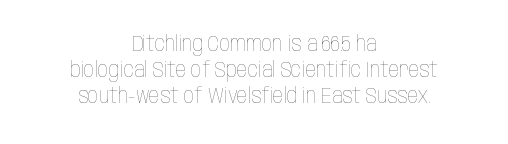
Q: Is the text bold? A: No.
Q: Is the text italic (slanted)? A: No, it is upright.
Q: Is the text underlined? A: No.
Q: How is the paragraph aligned? A: Centered.
Q: Is the spacing between letters normal or unusually wide? A: Normal.
Q: Is the spacing between lines tight, normal or loose? A: Normal.
